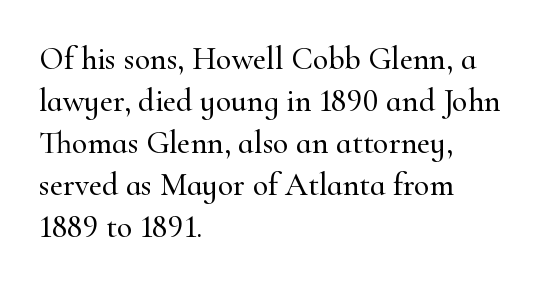
Which margin do the lines hug? The left one — the right edge is uneven. Does the type have serifs? Yes, each stem ends in a small foot. How are the letters spaced? Ordinarily, with no added tracking. Bare-footed words on every line. You can tell it's not italic because the verticals are truly vertical.
